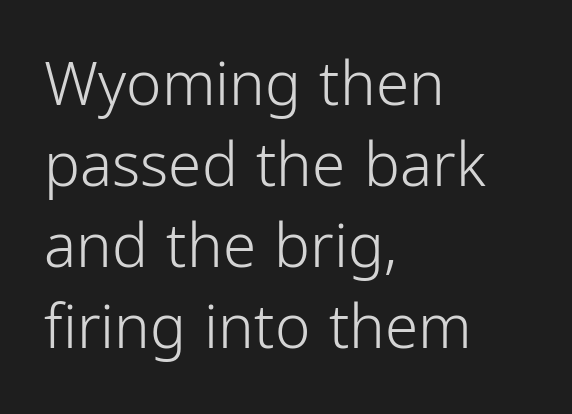
{"serif": "no", "italic": "no", "bold": "no", "weight": "light", "width": "condensed", "stroke_contrast": "low", "x_height": "medium", "monospaced": "no", "underline": "no", "align": "left", "line_spacing": "normal", "line_spacing_ratio": 1.35, "letter_spacing": "normal", "letter_spacing_em": 0.0, "glyph_px": 60}
